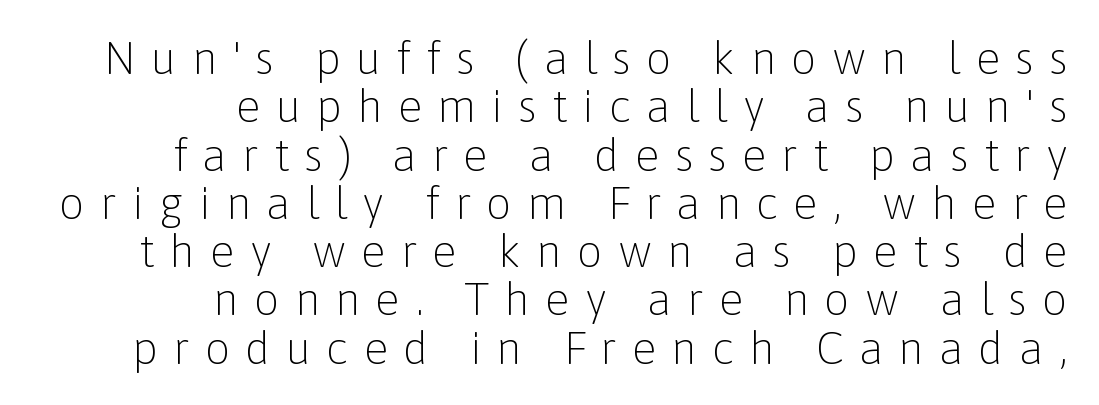
Q: Is the text bold? A: No.
Q: Is the text italic (slanted)? A: No, it is upright.
Q: Is the typeface a serif or a sans-serif typeface? A: Sans-serif.
Q: Is the text underlined? A: No.
Q: How is the paragraph aligned? A: Right-aligned.
Q: Is the spacing between letters normal or unusually wide? A: Unusually wide.
Q: Is the spacing between lines tight, normal or loose? A: Tight.
Q: Width (condensed, normal, or wide)? A: Normal.
Q: Stroke contrast? A: Low.
Q: x-height? A: Medium.
Q: Monospaced? A: No.
